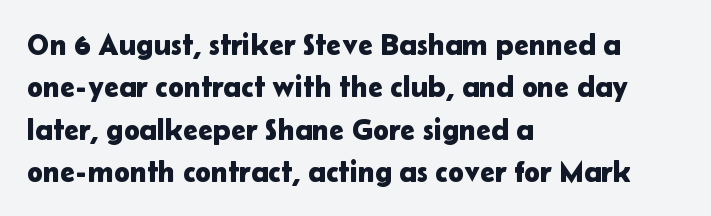
You can tell from the bare stems that sans-serif type was used. If you drew a line through each stem, it would be perfectly vertical. There is no visible air inserted between adjacent glyphs. Note the varied advance widths — an 'i' is clearly narrower than an 'm'.
